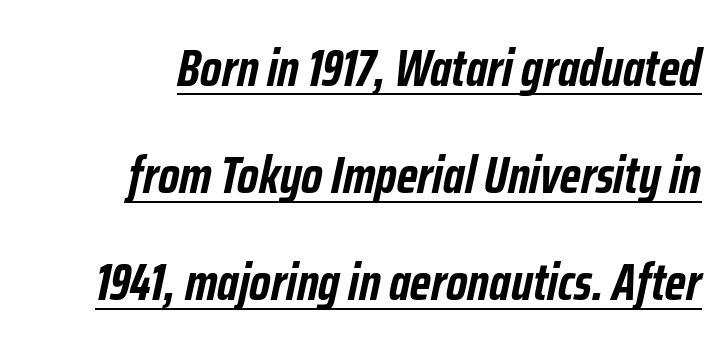
Q: Is the text bold? A: Yes.
Q: Is the text italic (slanted)? A: Yes, it leans right by about 12 degrees.
Q: Is the text underlined? A: Yes.
Q: How is the paragraph aligned? A: Right-aligned.
Q: Is the spacing between letters normal or unusually wide? A: Normal.
Q: Is the spacing between lines tight, normal or loose? A: Loose.
Q: Width (condensed, normal, or wide)? A: Condensed.
Q: Stroke contrast? A: Low.
Q: x-height? A: Medium.
Q: Monospaced? A: No.
